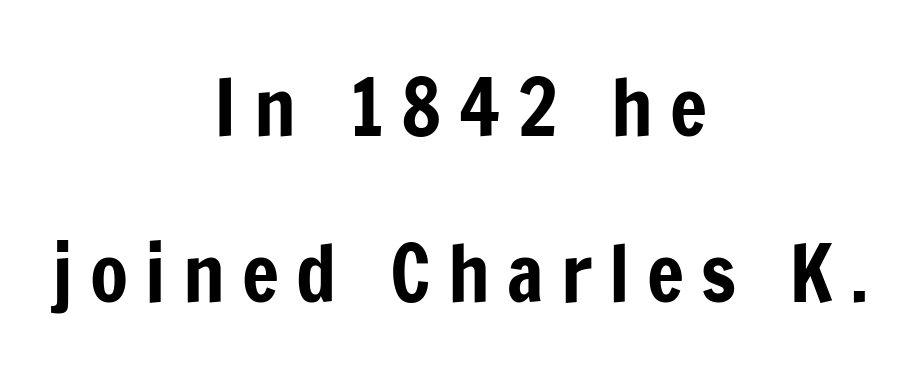
Q: Is the text italic (slanted)? A: No, it is upright.
Q: Is the typeface a serif or a sans-serif typeface? A: Sans-serif.
Q: Is the text underlined? A: No.
Q: How is the paragraph aligned? A: Centered.
Q: Is the spacing between letters normal or unusually wide? A: Unusually wide.
Q: Is the spacing between lines tight, normal or loose? A: Loose.
Q: Width (condensed, normal, or wide)? A: Condensed.
Q: Stroke contrast? A: Low.
Q: x-height? A: Medium.
Q: Monospaced? A: No.
